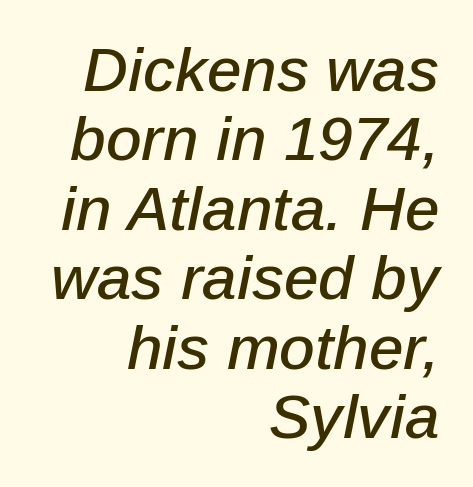
Between one letter and the next there's only the usual sliver of space. Underlining? Definitely not there. Is this a fixed-width face? No — the glyphs have proportional, varying widths. Does the lettering tilt? It does — this is italic. Visually the block forms a straight wall on the right and a jagged coastline on the left.
